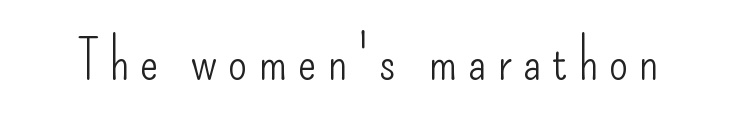
Q: Is the text bold? A: No.
Q: Is the text italic (slanted)? A: No, it is upright.
Q: Is the typeface a serif or a sans-serif typeface? A: Sans-serif.
Q: Is the text underlined? A: No.
Q: Is the spacing between letters normal or unusually wide? A: Unusually wide.
Q: Width (condensed, normal, or wide)? A: Condensed.
Q: Stroke contrast? A: Low.
Q: x-height? A: Small.
Q: Monospaced? A: No.
